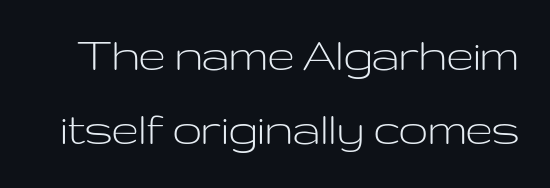
Q: Is the text bold? A: No.
Q: Is the text italic (slanted)? A: No, it is upright.
Q: Is the typeface a serif or a sans-serif typeface? A: Sans-serif.
Q: Is the text underlined? A: No.
Q: Is the spacing between letters normal or unusually wide? A: Normal.
Q: Is the spacing between lines tight, normal or loose? A: Normal.
Q: Width (condensed, normal, or wide)? A: Wide.
Q: Stroke contrast? A: Low.
Q: x-height? A: Medium.
Q: Monospaced? A: No.
